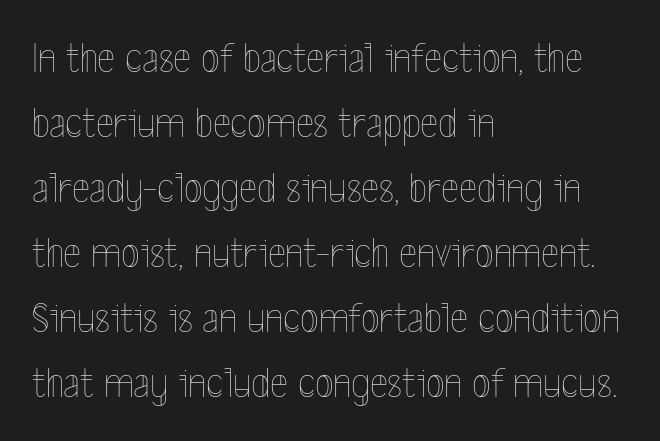
Where is the straight margin? On the left. A typesetter would call this proportional, since set widths differ per character. Reading down the column, the eye jumps a familiar distance to each next line. This reads as an unemphasized weight, regular at the heaviest. The letters stand straight up with perfectly vertical stems. Any mark beneath the type? The region is blank.
